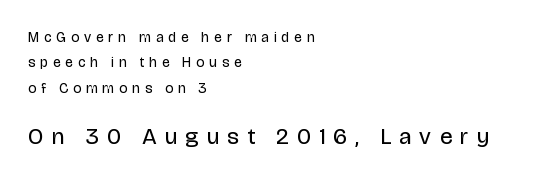
The image shows 23 px text type, upright; set left-aligned, line spacing 1.81x, unusually wide letter spacing (+0.37 em), not underlined; the second (bottom) block is 1.64x larger.
